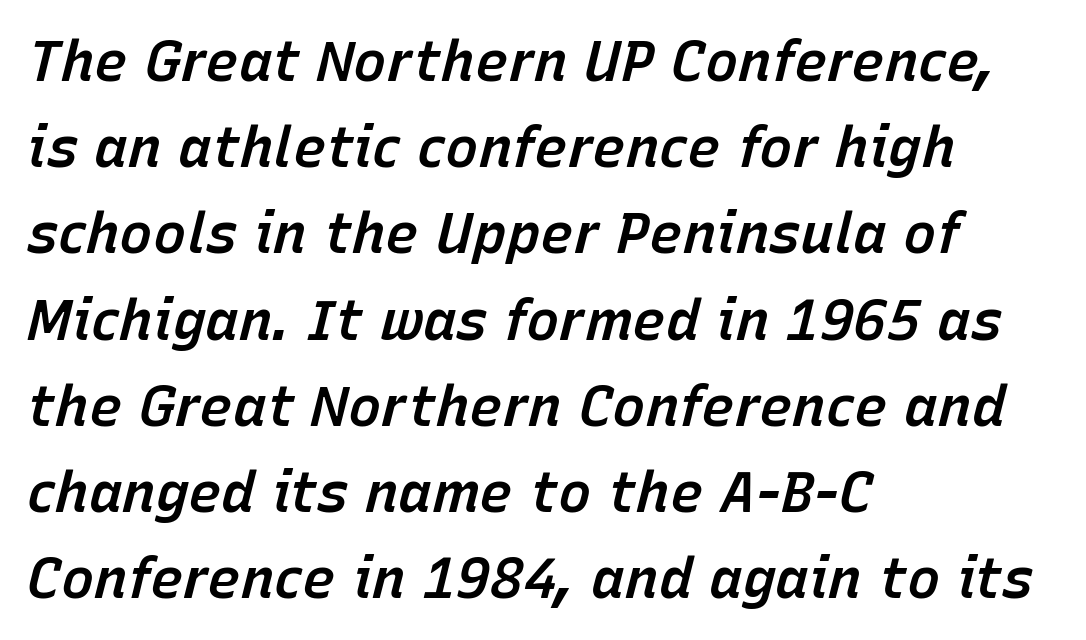
Firm but not heavy-handed strokes: this text is semibold. Regular leading. Notice how the passage keeps a crisp vertical edge on the left only. Each row of text sits above clean, open space. You could not count columns in this text — the font is proportionally spaced. Does the lettering tilt? It does — this is italic.
